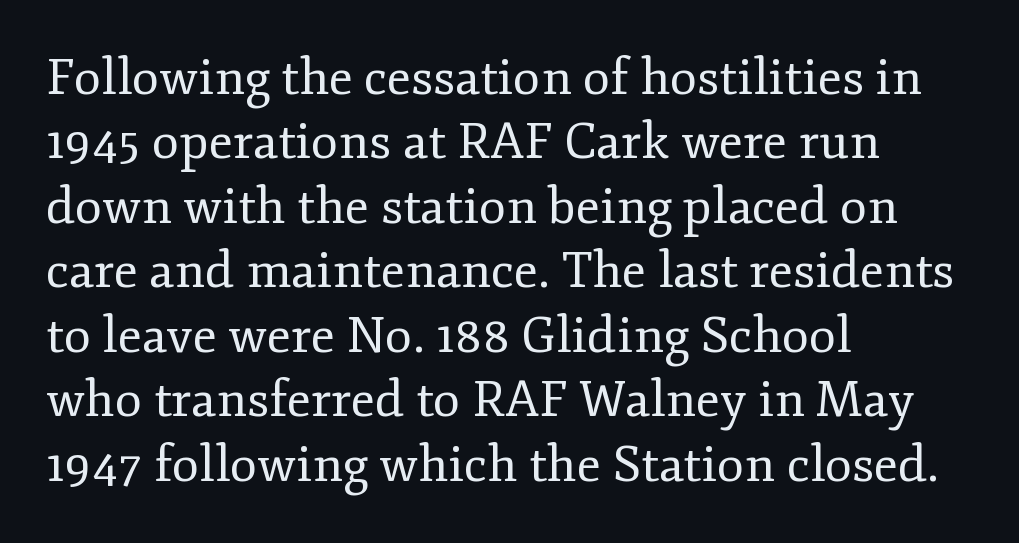
This sample uses an upright cut, with every glyph sitting square on the baseline. A serif font was chosen for this passage. Think standard paragraph weight, or any step lighter than that. Every row of glyphs begins at an identical x-position on the left. Leading: standard.
